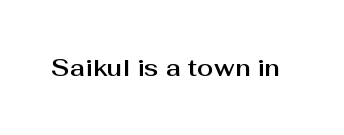
Observe the ordinary spacing: letters are neighbours, not strangers. Underline: absent. Rendered with straight, roman letterforms.
